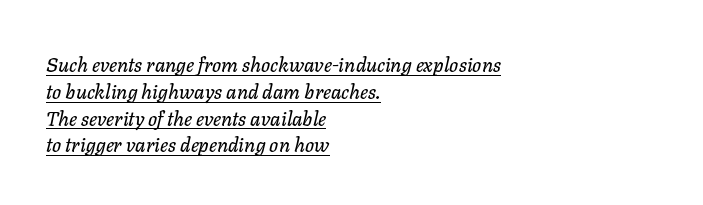
Every word sits above its own underline. This is oblique type, the kind used for emphasis or titles. These lines are set flush left with a ragged right edge. The space between consecutive lines is moderate. Compared with typical body copy, the letter spacing here is the same.
